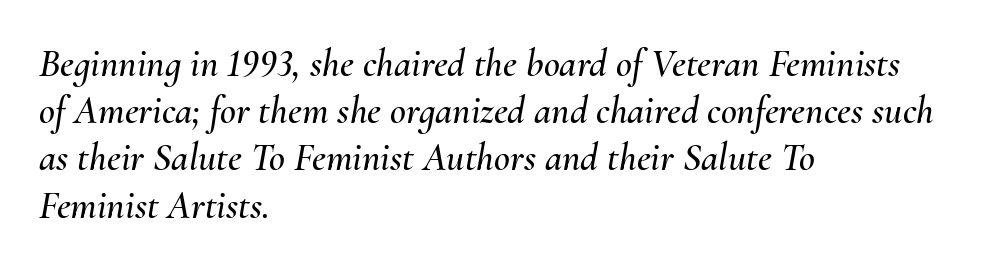
The image shows 39 px text type, italic (leaning right); set left-aligned, line spacing 1.21x, normal letter spacing, not underlined; medium stroke contrast and a small x-height.
